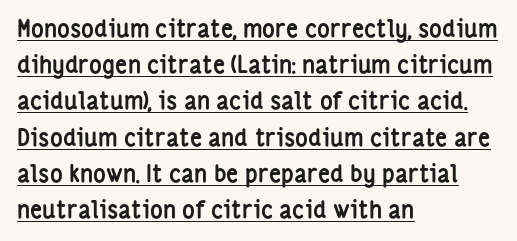
Rendered with straight, roman letterforms. The horizontal fit of the characters is conventional and even. The font is running at its bold setting. These lines are set flush left with a ragged right edge.
